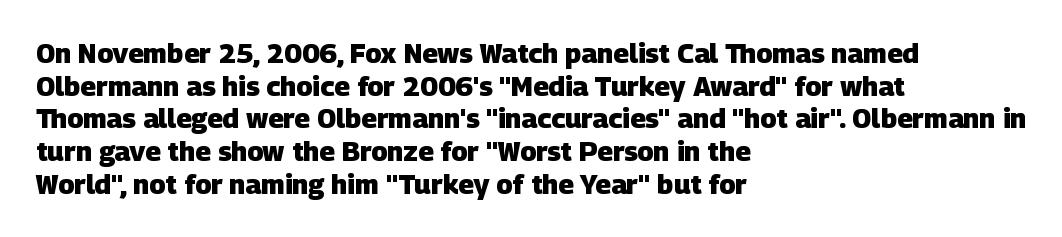
Q: Is the text bold? A: Yes.
Q: Is the text underlined? A: No.
Q: How is the paragraph aligned? A: Left-aligned.
Q: Is the spacing between letters normal or unusually wide? A: Normal.
